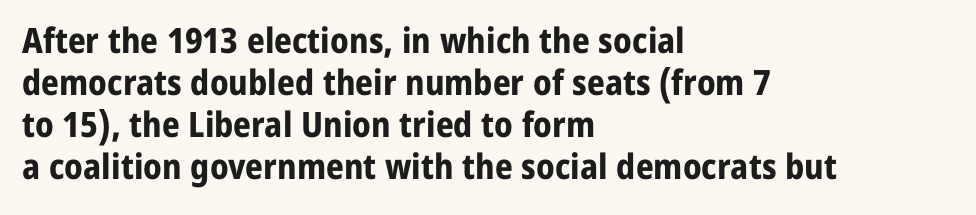
The passage shown has conventional tracking throughout. Do the characters align in a grid? No, the font is proportional. This sample uses an upright cut, with every glyph sitting square on the baseline. Weight: bold. The characters display no serif detailing; their extremities are plain.
